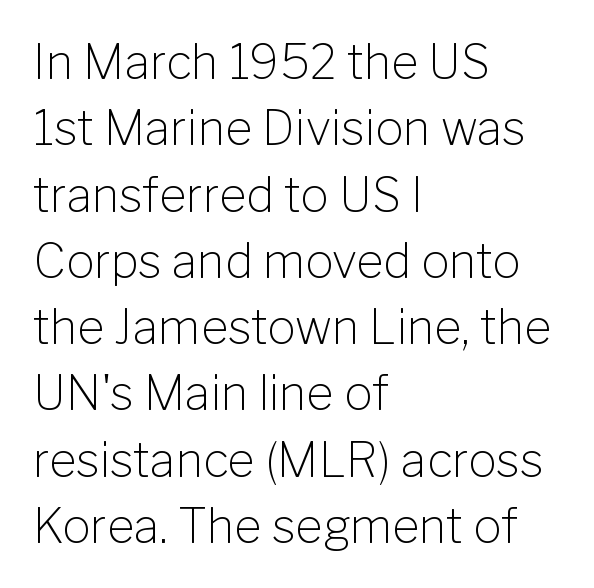
The image shows 47 px light sans-serif type, upright; set left-aligned, normal line spacing (1.41x), normal letter spacing, not underlined; low stroke contrast and a medium x-height.
